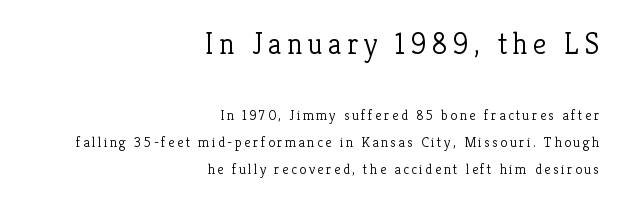
{"serif": "yes", "italic": "no", "bold": "no", "weight": "light", "width": "normal", "stroke_contrast": "low", "x_height": "medium", "monospaced": "no", "underline": "no", "align": "right", "line_spacing": "loose", "line_spacing_ratio": 1.93, "larger_block": "first", "size_ratio": 2.14, "glyph_px": 30}
